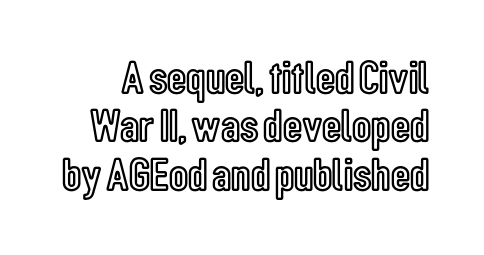
{"italic": "no", "width": "condensed", "x_height": "medium", "monospaced": "no", "underline": "no", "line_spacing": "tight", "line_spacing_ratio": 1.03, "letter_spacing": "normal", "letter_spacing_em": 0.0, "glyph_px": 47}
